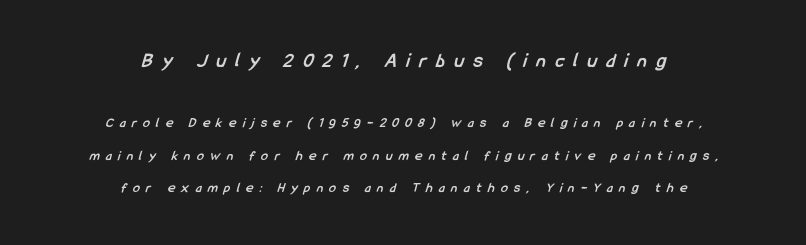
Honestly, there is no underline to notice here at all. Typesetter's note: full bold, strokes at maximum text heaviness. Between these two stacked blocks, the higher one wins on size. Does the copy run flush right? No — it is centered line by line. Each word looks stretched out because of the extra space between its letters.
